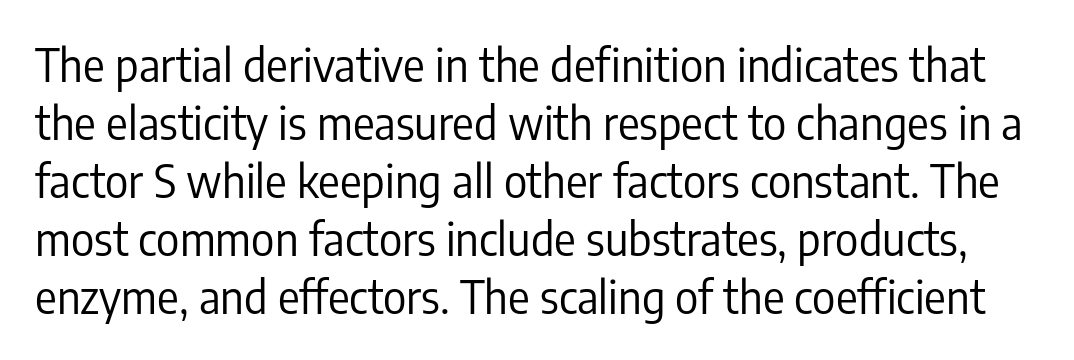
This is roman type, the default non-slanted kind. A bare baseline throughout the passage. A typesetter would call this proportional, since set widths differ per character. Serif or sans? Sans — the stroke terminals are bare. Default kerning and tracking; the words read as compact shapes.
